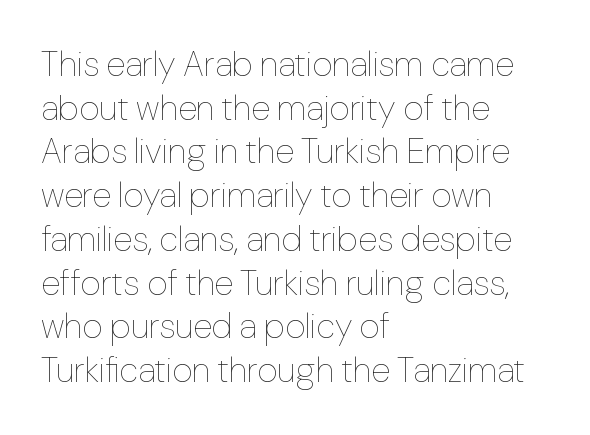
Vertical stems look standard width or narrower in stroke. The space between consecutive lines is moderate. Vertical strokes here are truly vertical. The space beneath each line is pristine and unruled. Line starts are locked; line ends wander.
